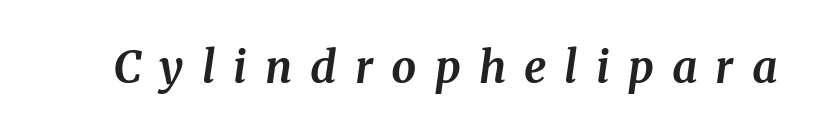
Q: Is the text bold? A: Yes.
Q: Is the text italic (slanted)? A: Yes, it leans right by about 8 degrees.
Q: Is the typeface a serif or a sans-serif typeface? A: Serif.
Q: Is the text underlined? A: No.
Q: Is the spacing between letters normal or unusually wide? A: Unusually wide.
Q: Width (condensed, normal, or wide)? A: Normal.
Q: Stroke contrast? A: Medium.
Q: x-height? A: Medium.
Q: Monospaced? A: No.
